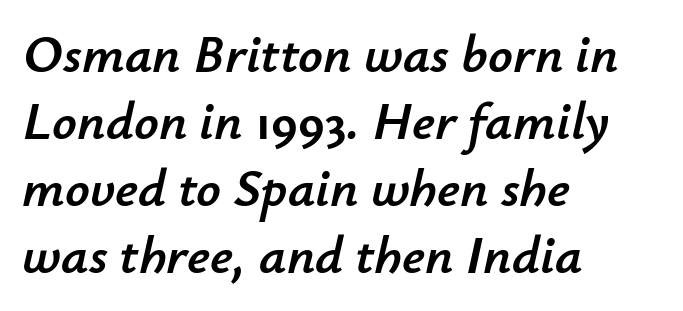
Q: Is the text italic (slanted)? A: Yes, it leans right by about 12 degrees.
Q: Is the text underlined? A: No.
Q: How is the paragraph aligned? A: Left-aligned.
Q: Is the spacing between letters normal or unusually wide? A: Normal.
Q: Width (condensed, normal, or wide)? A: Normal.
Q: Stroke contrast? A: Low.
Q: x-height? A: Small.
Q: Monospaced? A: No.
